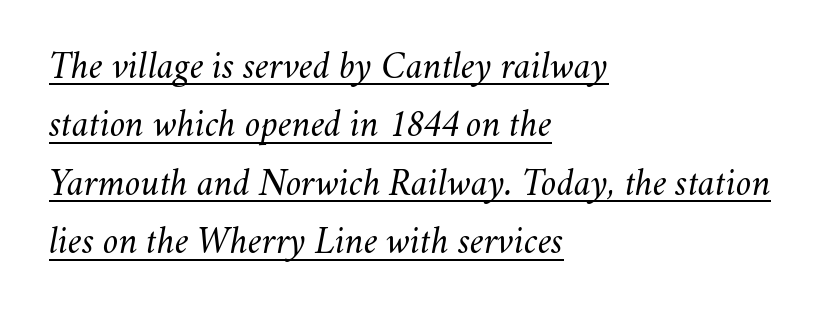
{"italic": "yes", "lean": "right", "slant_degrees": 11, "bold": "no", "weight": "light", "width": "normal", "stroke_contrast": "medium", "x_height": "small", "monospaced": "no", "underline": "yes", "align": "left", "line_spacing": "normal", "line_spacing_ratio": 1.5, "letter_spacing": "normal", "letter_spacing_em": 0.0, "glyph_px": 39}
